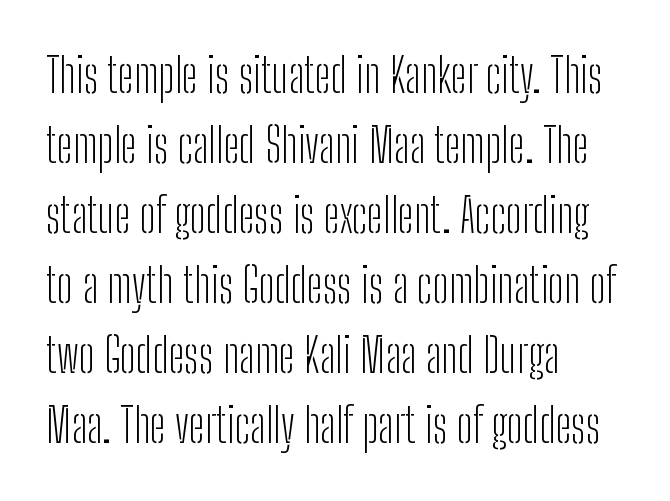
The image shows 47 px light, condensed sans-serif type, upright; set left-aligned, normal line spacing (1.49x), normal letter spacing, not underlined; low stroke contrast and a medium x-height.
